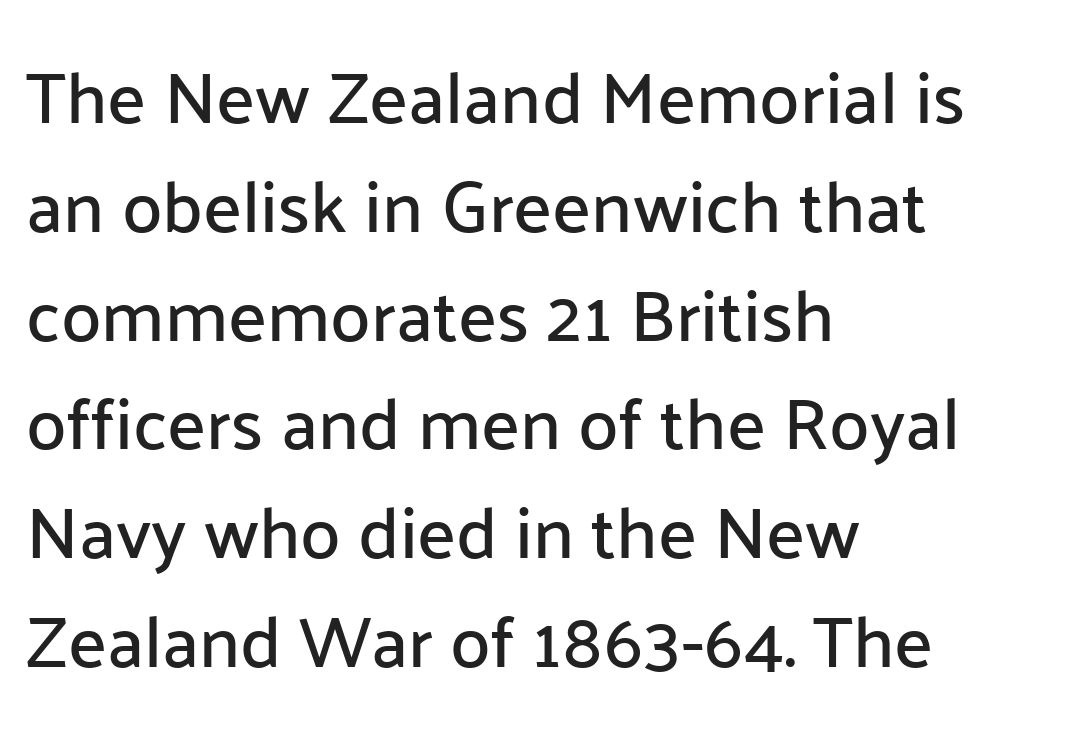
This rendering uses left alignment, leaving the right contour irregular. Regarding serifs, this sample does without them. This sample uses plain, unmodified letter spacing. Beneath every word, the page is bare. The letters advance in unequal steps, a hallmark of proportional type. Does the leading feel generous? No, just average.
